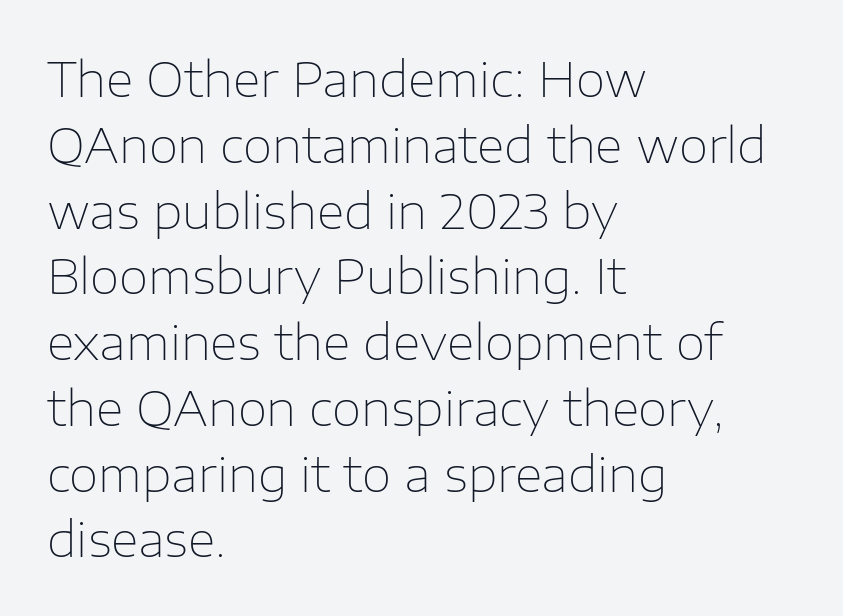
The strokes are not fattened; the text isn't bold. Words float on clear page, feet unadorned. Is there any slant? The stems are plumb. Spacing verdict: proportional, widths tailored to each character. Evenly set lines give the paragraph a standard silhouette. In CSS terms this would be text-align: left.
